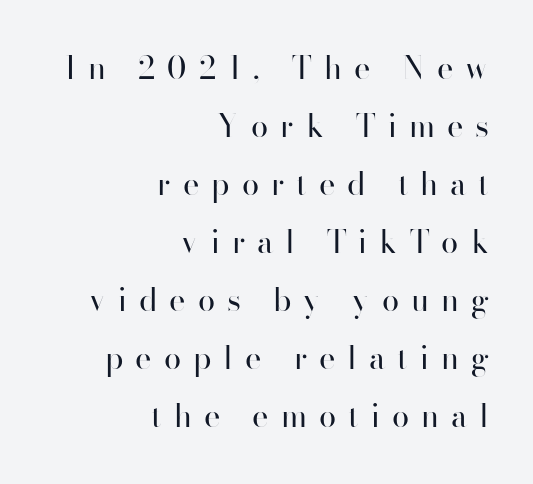
Q: Is the text bold? A: No.
Q: Is the text italic (slanted)? A: No, it is upright.
Q: Is the typeface a serif or a sans-serif typeface? A: Sans-serif.
Q: Is the text underlined? A: No.
Q: How is the paragraph aligned? A: Right-aligned.
Q: Is the spacing between letters normal or unusually wide? A: Unusually wide.
Q: Width (condensed, normal, or wide)? A: Normal.
Q: Stroke contrast? A: High.
Q: x-height? A: Small.
Q: Monospaced? A: No.
